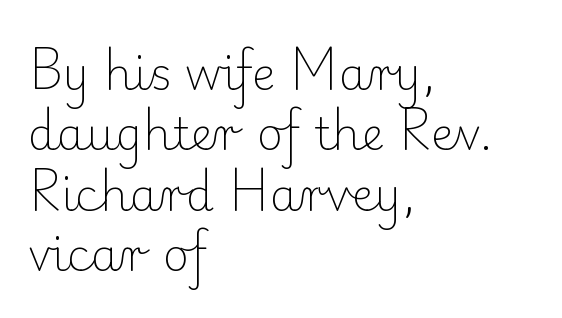
Tracking value appears to be zero — textbook default spacing. Glance below the letters and you will spot only blank space. Students, observe: this is what conventionally led text looks like. Does the copy run flush right? No — it runs flush left. The type family on display is of the serif kind. The rendering uses natural spacing where letterforms have individual widths.
